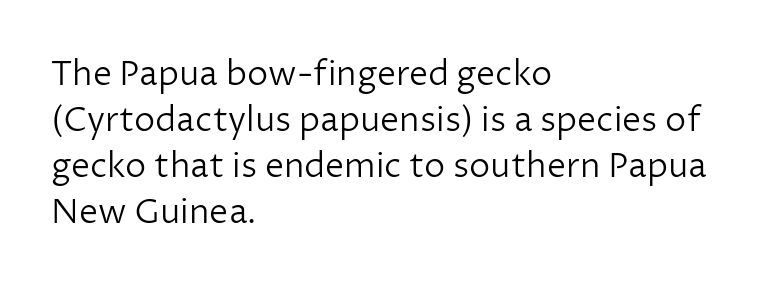
The image shows 34 px light sans-serif type, upright; set left-aligned, normal line spacing (1.35x), normal letter spacing, not underlined; low stroke contrast and a medium x-height.
